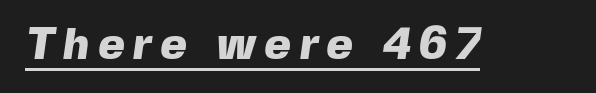
The image shows 45 px heavy sans-serif type; set underlined; a medium x-height.
